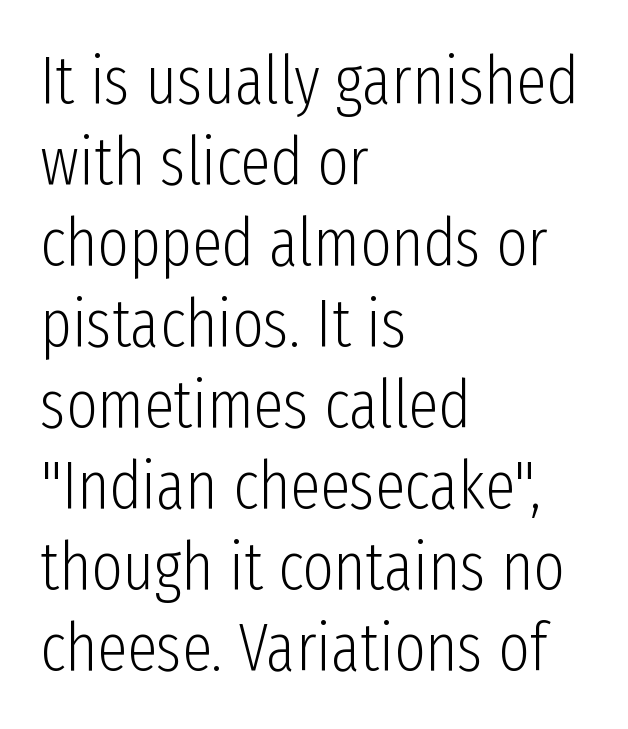
Ascenders rise straight up at ninety degrees. Descenders hang freely into open space. What stands out about the letter spacing? Nothing — it is the standard amount. You could not count columns in this text — the font is proportionally spaced.
